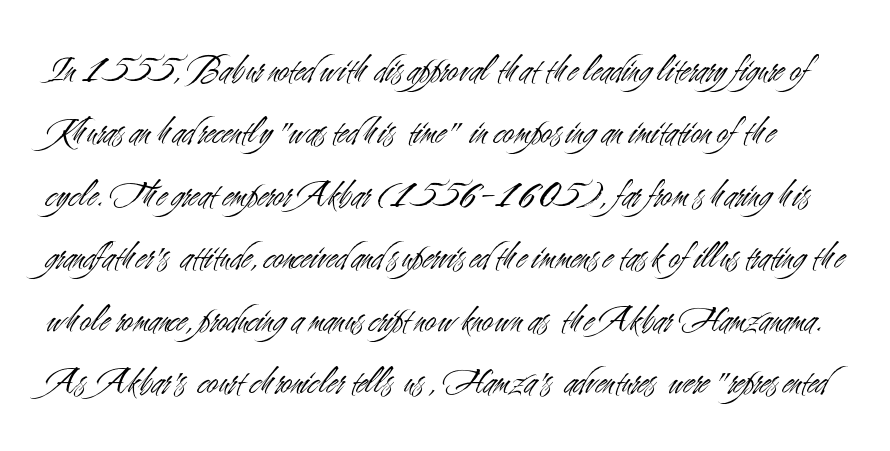
Descenders hang freely into open space. Proportional: the letters do not fall into vertical columns. The typesetting does not lean heavy: it is not bold. The lines sit at an ordinary, default distance from one another.
